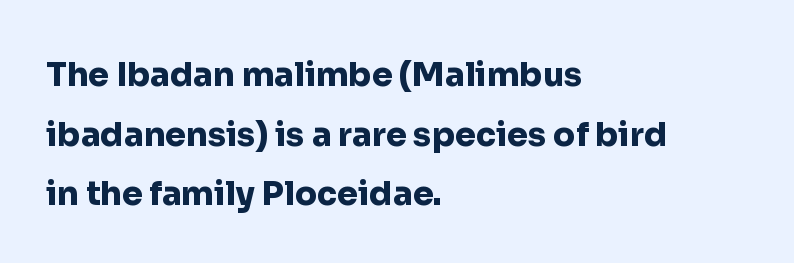
Q: Is the text bold? A: Yes.
Q: Is the text italic (slanted)? A: No, it is upright.
Q: Is the typeface a serif or a sans-serif typeface? A: Sans-serif.
Q: Is the text underlined? A: No.
Q: How is the paragraph aligned? A: Left-aligned.
Q: Is the spacing between letters normal or unusually wide? A: Normal.
Q: Width (condensed, normal, or wide)? A: Normal.
Q: Stroke contrast? A: Low.
Q: x-height? A: Medium.
Q: Monospaced? A: No.
